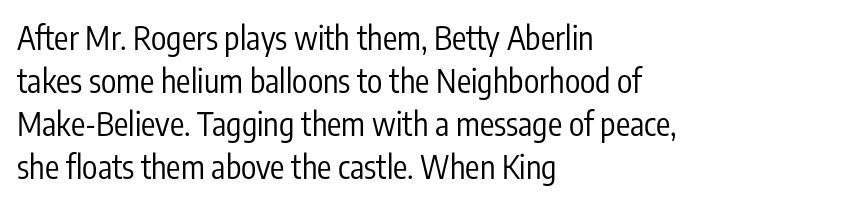
The image shows 32 px regular-weight, condensed sans-serif type, upright; set left-aligned, normal line spacing (1.34x), normal letter spacing, not underlined; low stroke contrast and a medium x-height.
